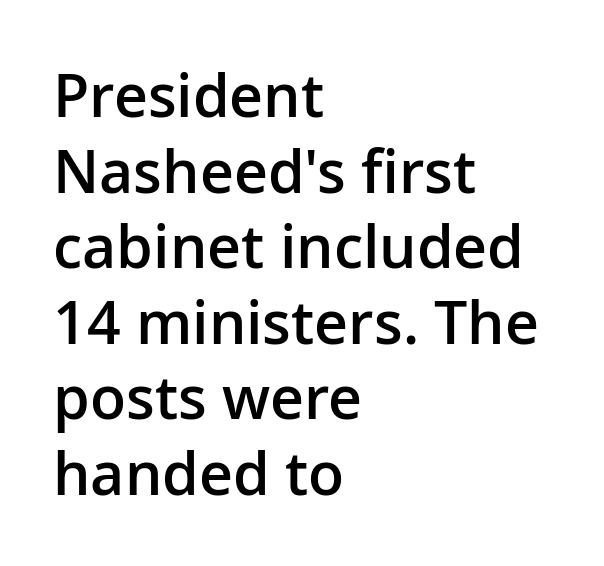
Every row of glyphs begins at an identical x-position on the left. Font category for this specimen: sans-serif. The lettering stays uniformly vertical, giving the passage a roman look. Quick note: interline space is typical.
